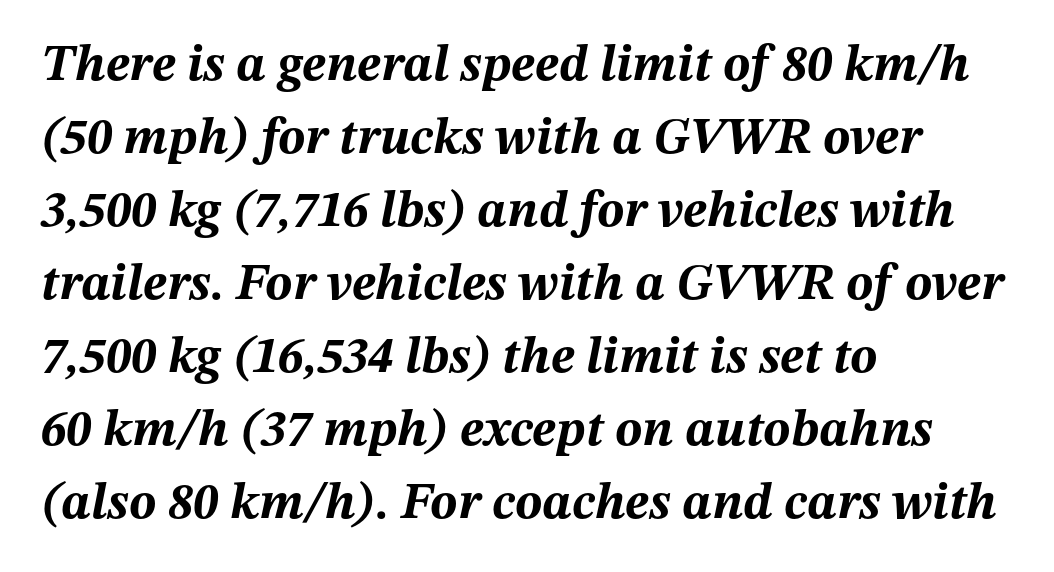
Q: Is the text bold? A: Yes.
Q: Is the text italic (slanted)? A: Yes, it leans right by about 12 degrees.
Q: Is the text underlined? A: No.
Q: How is the paragraph aligned? A: Left-aligned.
Q: Is the spacing between letters normal or unusually wide? A: Normal.
Q: Is the spacing between lines tight, normal or loose? A: Normal.
Q: Width (condensed, normal, or wide)? A: Normal.
Q: Stroke contrast? A: Medium.
Q: x-height? A: Medium.
Q: Monospaced? A: No.
